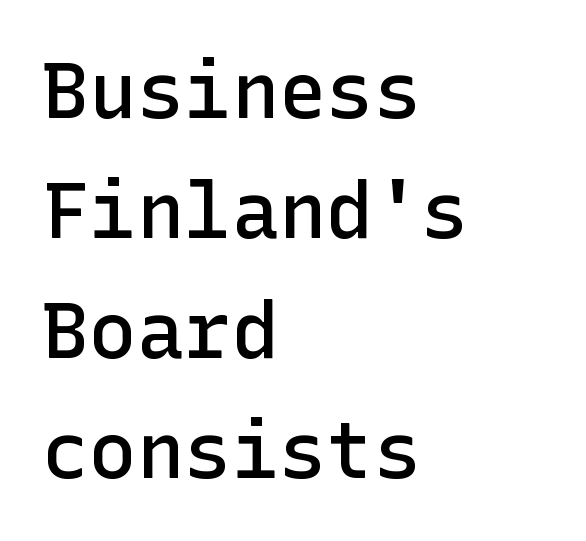
The image shows 79 px semibold sans-serif type, upright; set left-aligned, normal line spacing (1.52x), normal letter spacing, not underlined; low stroke contrast and a medium x-height.
